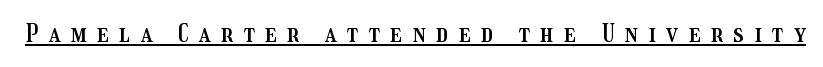
The image shows 25 px text type, upright; set unusually wide letter spacing (+0.42 em), underlined.
